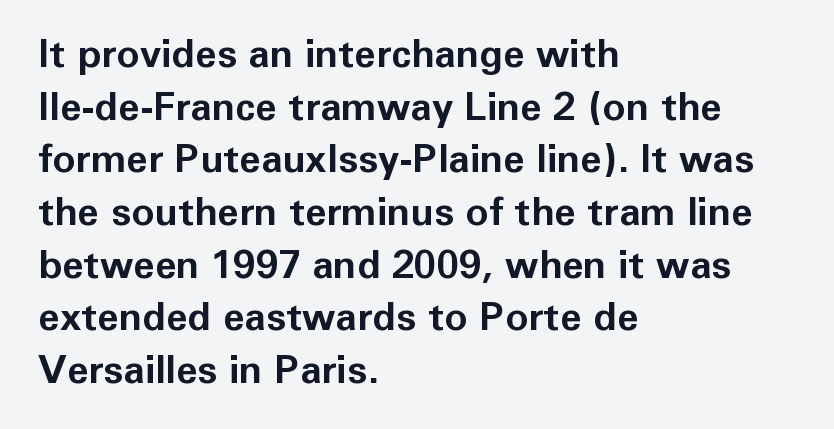
Unmarked baselines from the first word to the last. Notice how descenders clear the ascenders below comfortably — that's standard leading. A classic flush-left, rag-right setting is used for this passage. Nobody touched the tracking dial on this one. Look at the bottom of the vertical strokes: they stop flat, with no serifs. A roman cut, with each character standing at attention.
